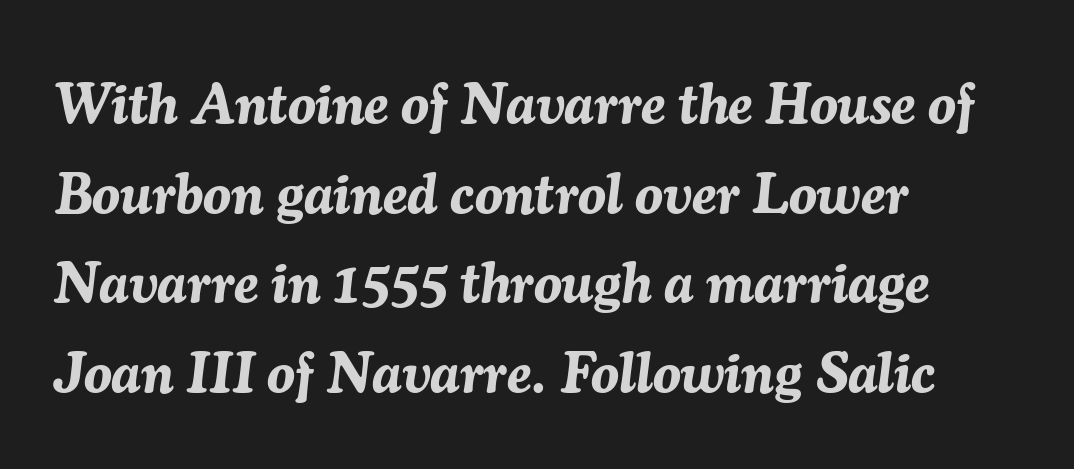
Looks like regular typesetting: each glyph gets only the width it needs. The passage shown is emphatically bold. The passage shown stacks its lines at a standard gap. Is the block centered? No — it sits flush against the left margin. The face used here has a pronounced slope to its letters.
